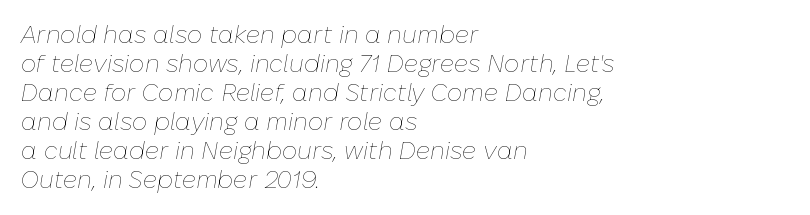
There is no visible air inserted between adjacent glyphs. No letter is thick-stroked: the sample isn't bold. The zone under the glyphs is completely vacant. Designer's note — italics engaged.
